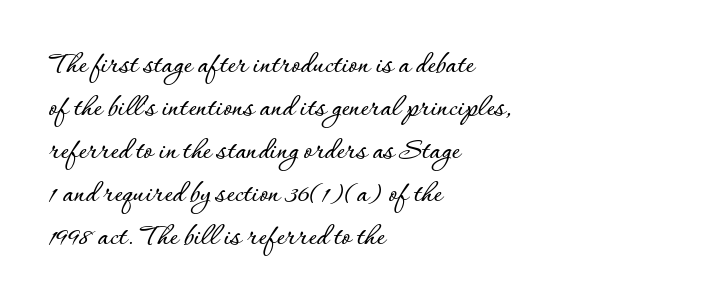
{"width": "normal", "stroke_contrast": "low", "x_height": "small", "monospaced": "no", "underline": "no", "align": "left", "line_spacing": "normal", "line_spacing_ratio": 1.39, "letter_spacing": "normal", "letter_spacing_em": 0.0, "glyph_px": 31}
